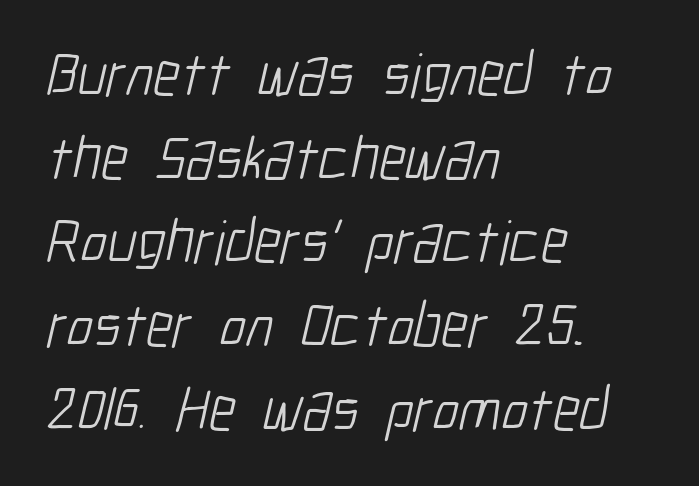
{"serif": "no", "bold": "no", "weight": "light", "width": "condensed", "stroke_contrast": "low", "x_height": "medium", "monospaced": "no", "underline": "no", "align": "left", "line_spacing": "normal", "line_spacing_ratio": 1.35, "letter_spacing": "normal", "letter_spacing_em": 0.0, "glyph_px": 62}
